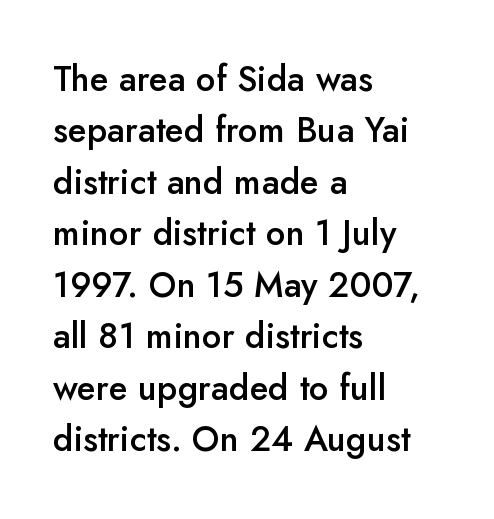
A typesetter would call this proportional, since set widths differ per character. As a designer I'd log this as weight 600, semibold. The string is rendered with underlining switched off. This is sans-serif lettering, the kind often seen on screens and signage.
